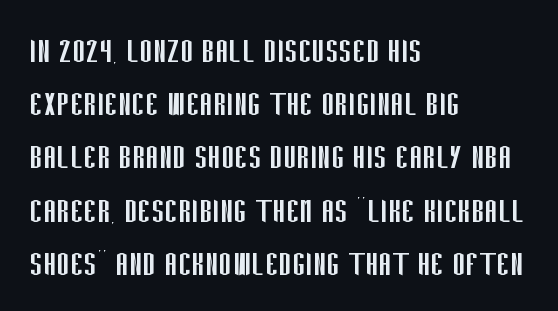
{"serif": "no", "italic": "no", "bold": "no", "weight": "regular", "width": "condensed", "stroke_contrast": "low", "x_height": "large", "monospaced": "no", "underline": "no", "align": "left", "line_spacing": "normal", "line_spacing_ratio": 1.33, "letter_spacing": "normal", "letter_spacing_em": 0.0, "glyph_px": 40}
